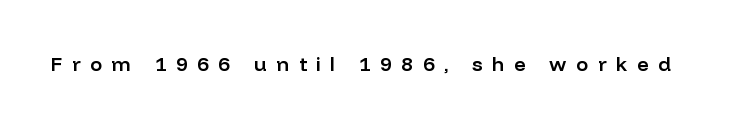
A clean baseline with only descenders dipping below it. Slightly chunky letters — semibold, I'd say, not full bold. The letters stand upright; this is a roman face. Caption: expanded tracking, letters set apart.
